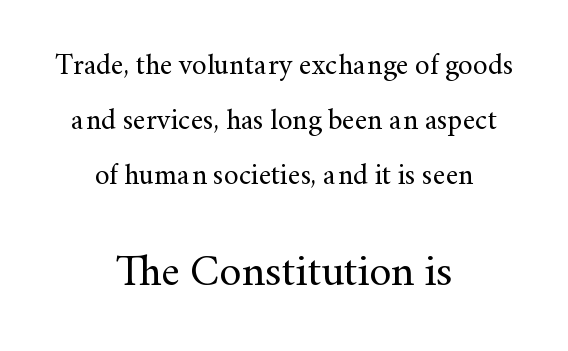
The image shows 44 px regular-weight serif type, upright; set centered, loose line spacing (1.9x), normal letter spacing, not underlined; the second (bottom) block is 1.52x larger; medium stroke contrast and a small x-height.
